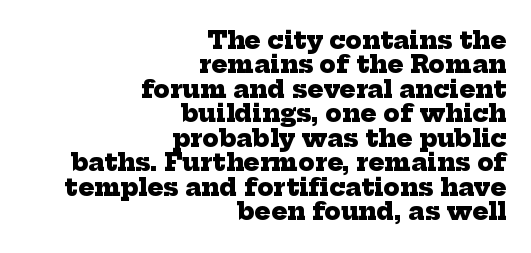
{"bold": "yes", "underline": "no", "align": "right", "line_spacing": "tight", "line_spacing_ratio": 1.02, "letter_spacing": "normal", "letter_spacing_em": 0.0, "glyph_px": 24}
